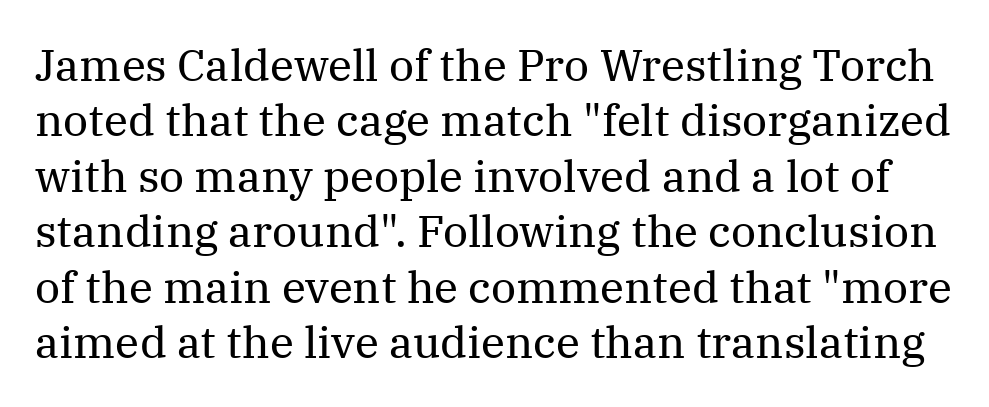
Proportional: the letters do not fall into vertical columns. In terms of leading, this rendering sits right in the middle. The line texture is even and compact thanks to regular tracking. Is there any slant? The stems are plumb.
